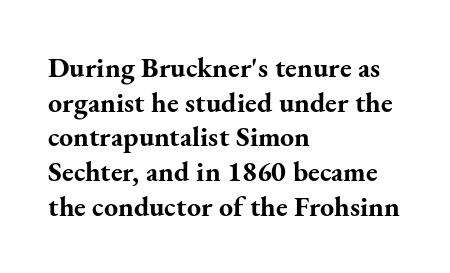
{"serif": "yes", "italic": "no", "bold": "yes", "weight": "bold", "width": "normal", "stroke_contrast": "medium", "x_height": "small", "monospaced": "no", "underline": "no", "align": "left", "line_spacing_ratio": 1.24, "letter_spacing": "normal", "letter_spacing_em": 0.0, "glyph_px": 28}
